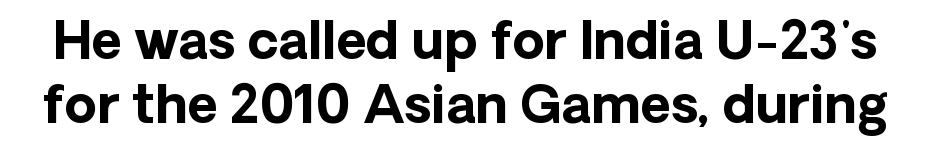
This is the regular roman posture of the typeface. Each letter keeps its own natural width here, so spacing adapts to shape. The passage shown is typeset with a sans-serif family. The words here are not underlined. Look at the tracking — it's just the regular setting, nothing added. Weight: bold.
